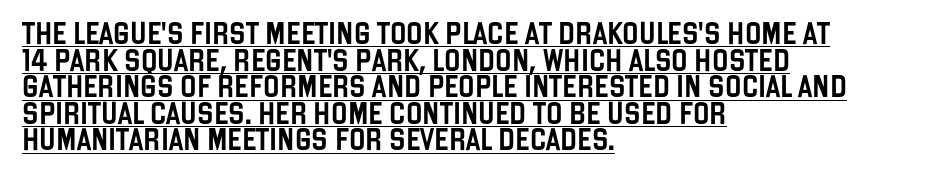
{"italic": "no", "underline": "yes", "align": "left", "line_spacing_ratio": 1.21, "letter_spacing": "normal", "letter_spacing_em": 0.0, "glyph_px": 22}
